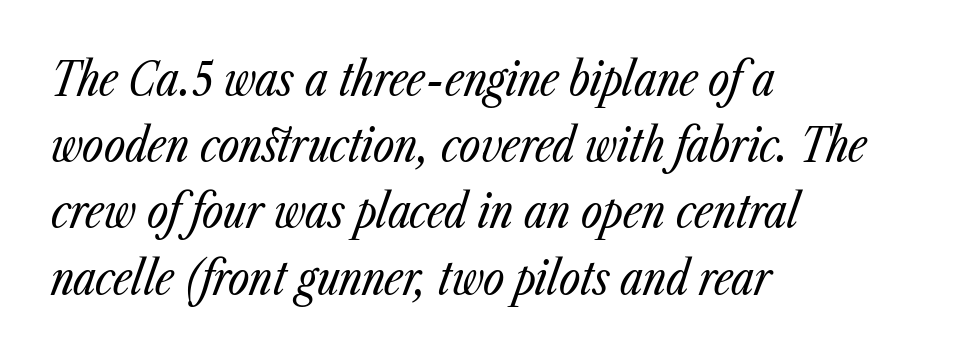
The image shows 46 px regular-weight, condensed type, italic (leaning right); set left-aligned, normal line spacing (1.44x), normal letter spacing, not underlined; low stroke contrast and a medium x-height.
